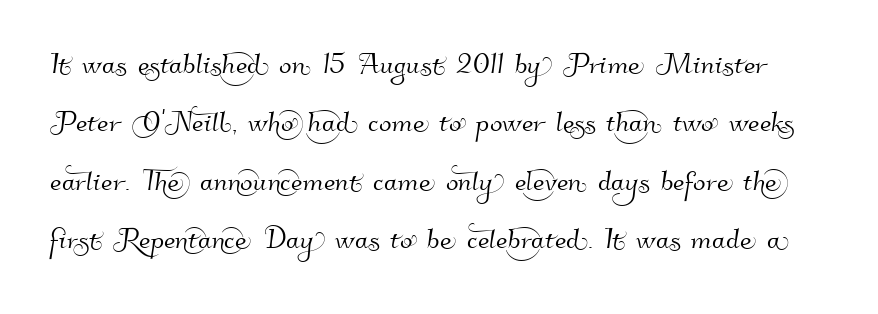
{"serif": "no", "width": "normal", "stroke_contrast": "high", "x_height": "small", "monospaced": "no", "underline": "no", "line_spacing": "normal", "line_spacing_ratio": 1.58, "letter_spacing": "normal", "letter_spacing_em": 0.0, "glyph_px": 37}
